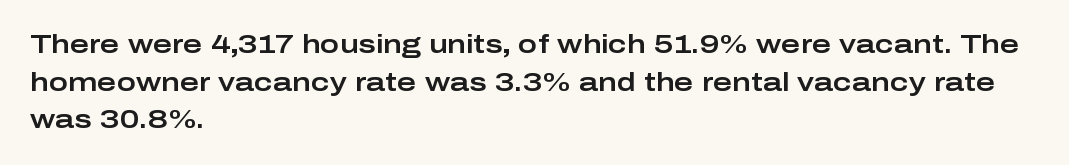
{"italic": "no", "underline": "no", "align": "left", "line_spacing": "normal", "line_spacing_ratio": 1.45, "letter_spacing": "normal", "letter_spacing_em": 0.0, "glyph_px": 26}
